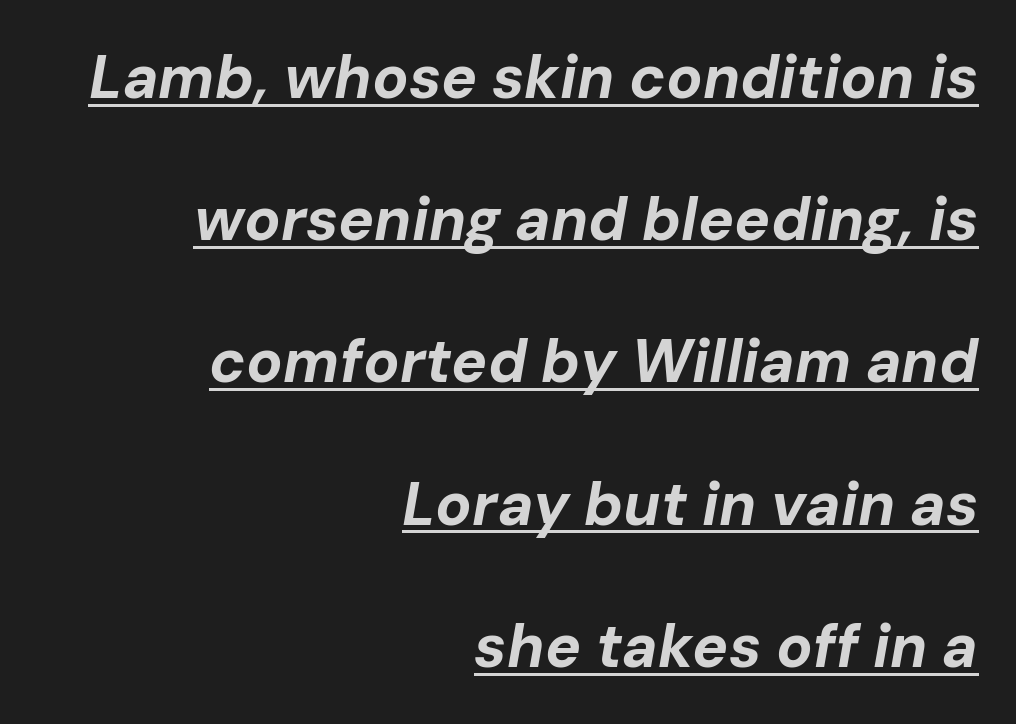
The image shows 60 px bold type, italic (leaning right); set right-aligned, loose line spacing (2.37x), normal letter spacing, underlined; low stroke contrast and a medium x-height.
